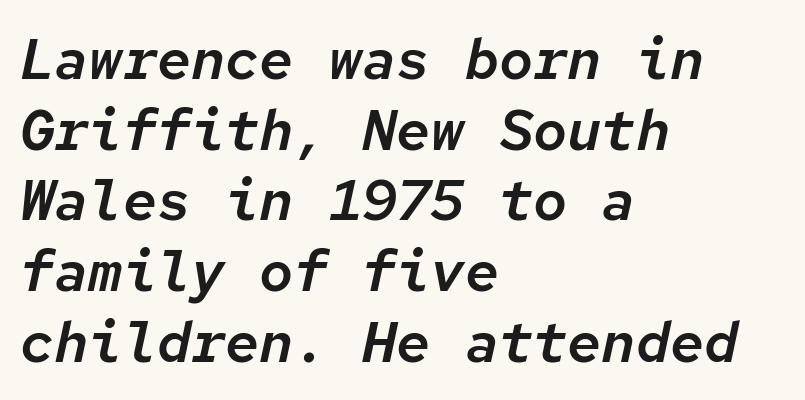
A typesetter would call this monospace, since all characters share one set width. Italic? Definitely — the glyphs are oblique. Nobody drew a line under any word here. The setting favours the left margin, as ordinary paragraphs usually do. Caption: standard tracking, unaltered.
